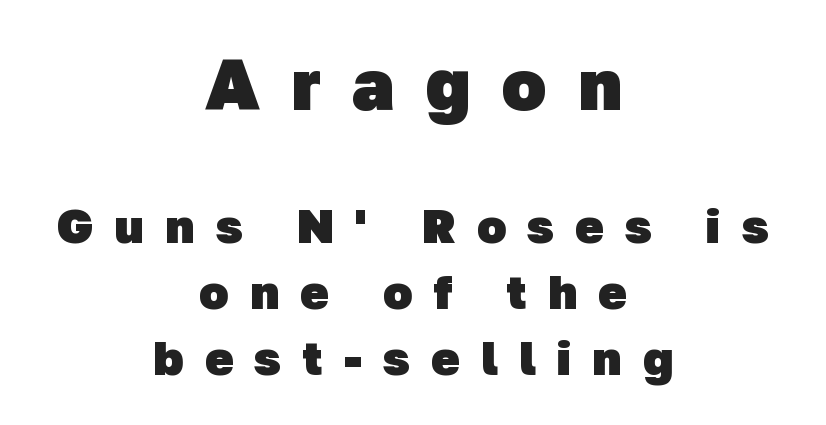
Q: Is the text bold? A: Yes.
Q: Is the typeface a serif or a sans-serif typeface? A: Sans-serif.
Q: Is the text underlined? A: No.
Q: How is the paragraph aligned? A: Centered.
Q: Is the spacing between letters normal or unusually wide? A: Unusually wide.
Q: Is the spacing between lines tight, normal or loose? A: Normal.
Q: Which block of text is set in a larger size, the first (top) or the second (bottom)? A: The first (top) one.
Q: Width (condensed, normal, or wide)? A: Normal.
Q: Stroke contrast? A: Low.
Q: x-height? A: Medium.
Q: Monospaced? A: No.
